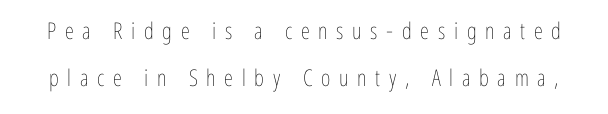
Has an underline been added? It has not. The letters are spread apart with noticeably loose tracking. Ordinary non-slanted type is in use. One glance says open: line gaps are wider than usual.
